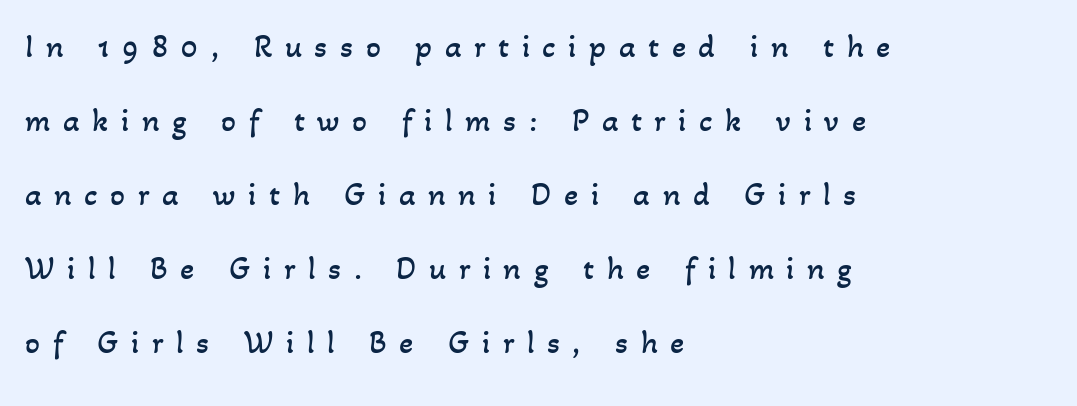
The image shows 33 px regular-weight type; set left-aligned, loose line spacing (2.24x), unusually wide letter spacing (+0.38 em), not underlined; low stroke contrast and a small x-height.
